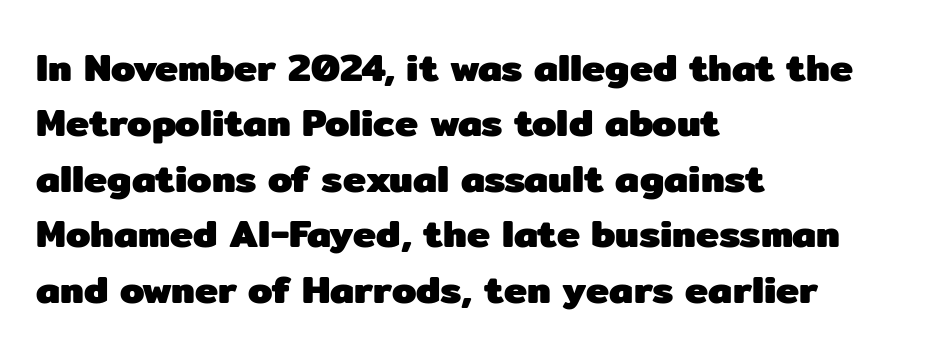
Q: Is the text bold? A: Yes.
Q: Is the text italic (slanted)? A: No, it is upright.
Q: Is the typeface a serif or a sans-serif typeface? A: Sans-serif.
Q: Is the text underlined? A: No.
Q: How is the paragraph aligned? A: Left-aligned.
Q: Is the spacing between letters normal or unusually wide? A: Normal.
Q: Is the spacing between lines tight, normal or loose? A: Normal.
Q: Width (condensed, normal, or wide)? A: Normal.
Q: Stroke contrast? A: Low.
Q: x-height? A: Medium.
Q: Monospaced? A: No.
